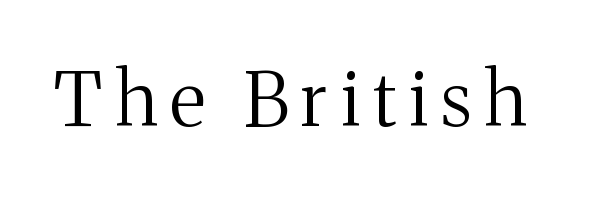
Q: Is the text bold? A: No.
Q: Is the text italic (slanted)? A: No, it is upright.
Q: Is the typeface a serif or a sans-serif typeface? A: Serif.
Q: Is the text underlined? A: No.
Q: Width (condensed, normal, or wide)? A: Normal.
Q: Stroke contrast? A: Medium.
Q: x-height? A: Medium.
Q: Monospaced? A: No.
